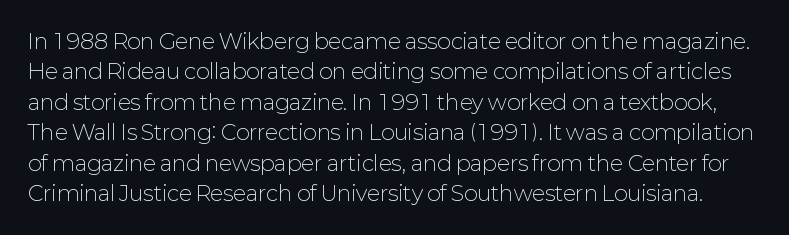
{"italic": "no", "bold": "no", "underline": "no", "line_spacing": "normal", "line_spacing_ratio": 1.45, "letter_spacing": "normal", "letter_spacing_em": 0.0, "glyph_px": 21}
